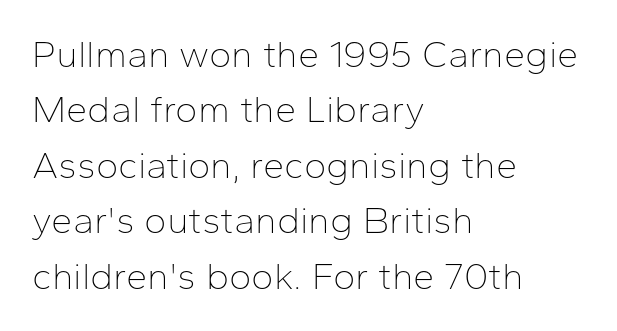
The image shows 38 px thin sans-serif type, upright; set left-aligned, normal line spacing (1.46x), normal letter spacing, not underlined; low stroke contrast and a medium x-height.
